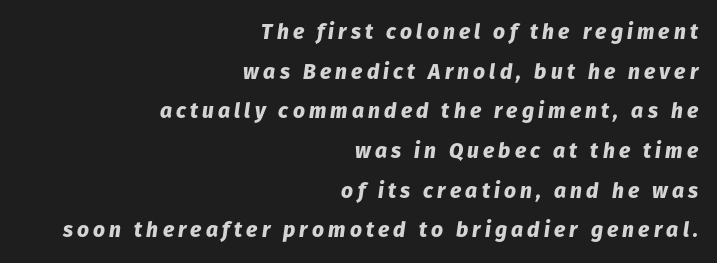
{"italic": "yes", "lean": "right", "slant_degrees": 8, "bold": "yes", "underline": "no", "align": "right", "line_spacing_ratio": 1.89, "letter_spacing": "wide", "letter_spacing_em": 0.2, "glyph_px": 21}
